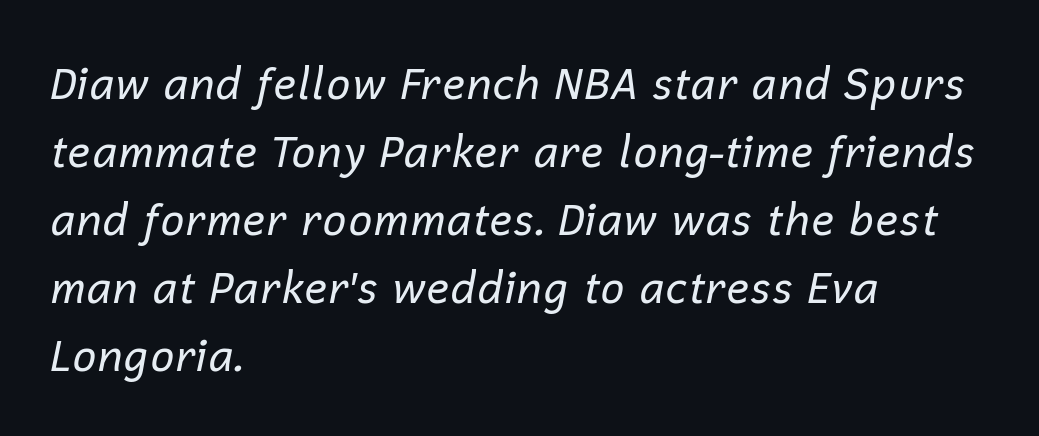
{"italic": "yes", "lean": "right", "slant_degrees": 12, "bold": "no", "weight": "regular", "width": "normal", "stroke_contrast": "low", "x_height": "medium", "monospaced": "no", "underline": "no", "align": "left", "line_spacing": "normal", "line_spacing_ratio": 1.58, "letter_spacing": "normal", "letter_spacing_em": 0.0, "glyph_px": 43}
